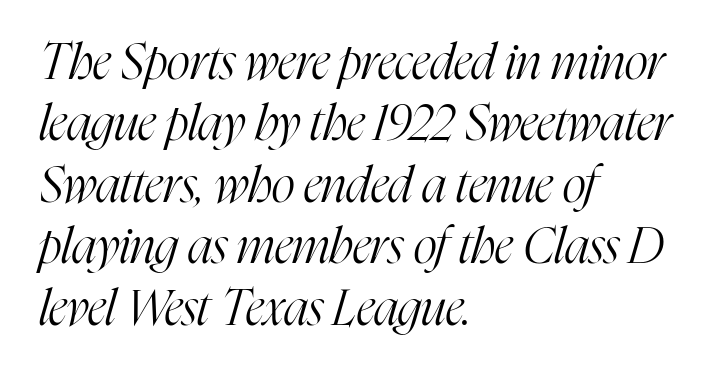
Q: Is the text bold? A: No.
Q: Is the text italic (slanted)? A: Yes, it leans right by about 16 degrees.
Q: Is the typeface a serif or a sans-serif typeface? A: Serif.
Q: Is the text underlined? A: No.
Q: How is the paragraph aligned? A: Left-aligned.
Q: Is the spacing between letters normal or unusually wide? A: Normal.
Q: Width (condensed, normal, or wide)? A: Condensed.
Q: Stroke contrast? A: High.
Q: x-height? A: Medium.
Q: Monospaced? A: No.
